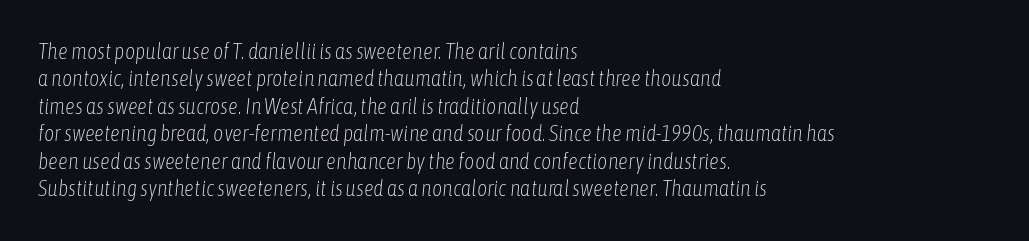
Compared with ordinary roman type, these characters are visibly tilted. The typeface has the unassuming heft of standard copy or less. Layout note: lines flush left. The strip under each line holds only bare page. The line-height multiplier appears to be the usual default. This sample uses plain, unmodified letter spacing.
